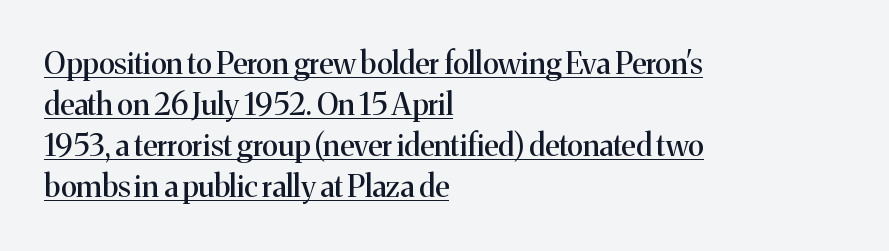
Tracking here is standard; glyphs follow each other at the usual distance. The typography opts for an upright posture over an oblique one. The rendering uses natural spacing where letterforms have individual widths. The rendering anchors every line to the left-hand side.
